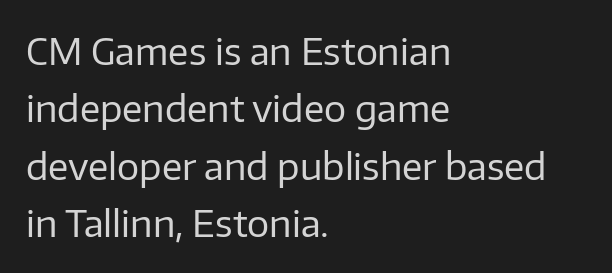
{"serif": "no", "italic": "no", "bold": "no", "weight": "regular", "width": "normal", "stroke_contrast": "low", "x_height": "medium", "monospaced": "no", "underline": "no", "align": "left", "line_spacing": "normal", "line_spacing_ratio": 1.55, "letter_spacing": "normal", "letter_spacing_em": 0.0, "glyph_px": 37}
